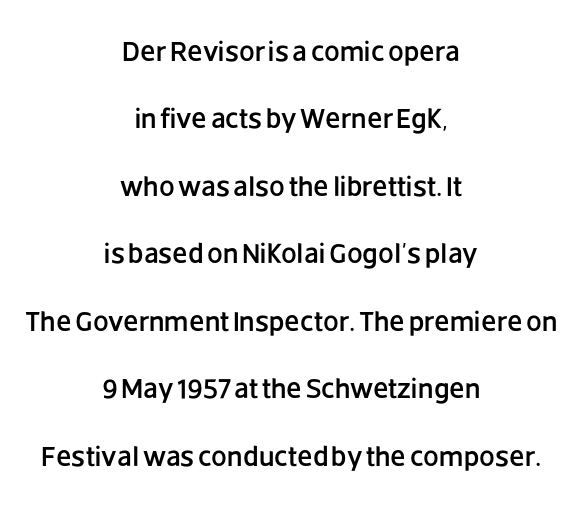
{"serif": "no", "italic": "no", "width": "normal", "stroke_contrast": "low", "x_height": "large", "monospaced": "no", "underline": "no", "align": "center", "line_spacing": "loose", "line_spacing_ratio": 2.41, "letter_spacing": "normal", "letter_spacing_em": 0.0, "glyph_px": 28}
